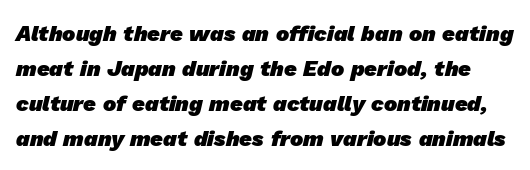
This sample keeps an unexceptional amount of space between lines. Look at the tracking — it's just the regular setting, nothing added. The zone under the glyphs is completely vacant. Heavy-handed strokes throughout: this text is bold.
